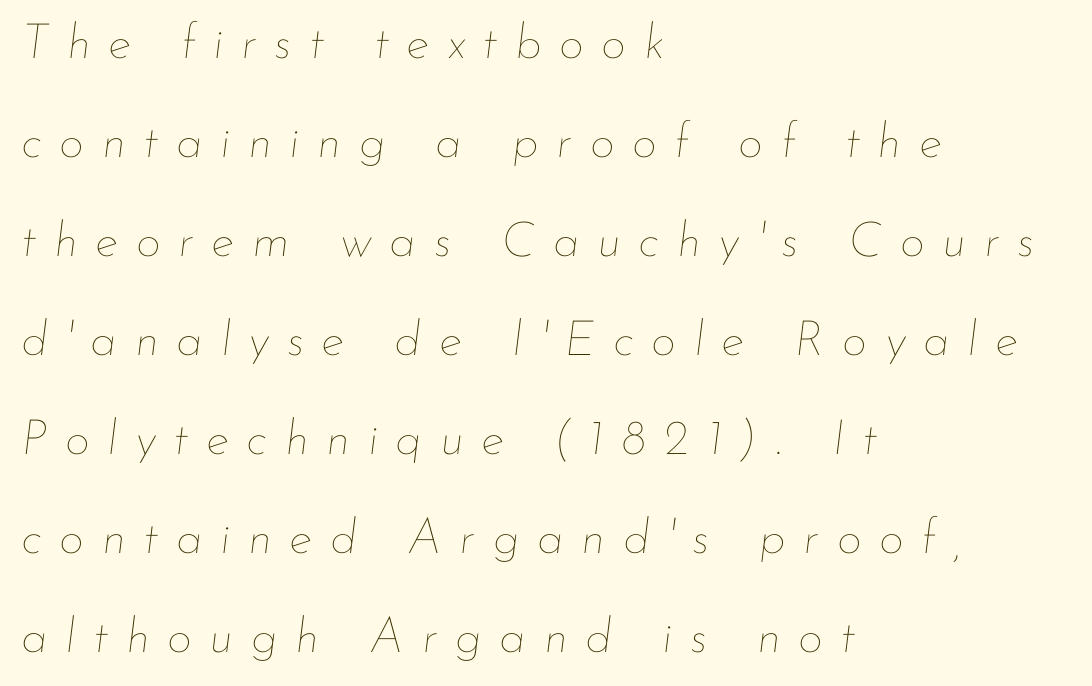
The image shows 49 px thin type, italic (leaning right); set left-aligned, loose line spacing (2.02x), unusually wide letter spacing (+0.36 em), not underlined; low stroke contrast and a small x-height.
